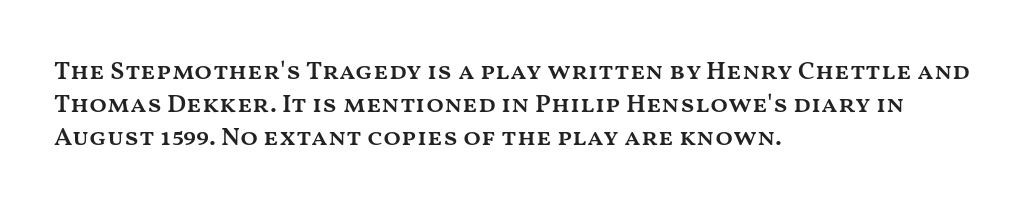
{"italic": "no", "bold": "semi", "underline": "no", "align": "left", "line_spacing": "normal", "line_spacing_ratio": 1.26, "letter_spacing": "normal", "letter_spacing_em": 0.0, "glyph_px": 26}
